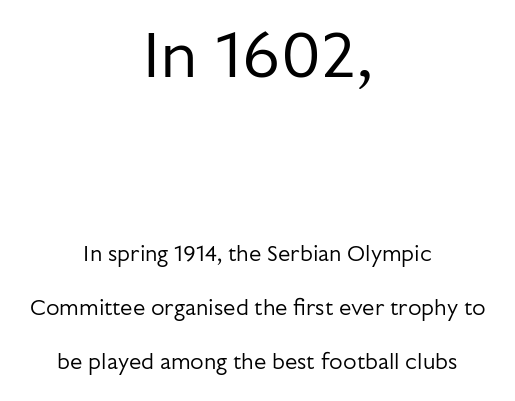
The image shows 67 px regular-weight sans-serif type, upright; set centered, loose line spacing (2.45x), normal letter spacing, not underlined; the first (top) block is 3.05x larger; low stroke contrast and a medium x-height.
